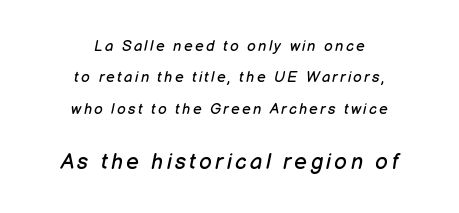
{"italic": "yes", "lean": "right", "slant_degrees": 12, "bold": "no", "underline": "no", "align": "center", "line_spacing": "loose", "line_spacing_ratio": 2.09, "larger_block": "second", "size_ratio": 1.47, "glyph_px": 22}
